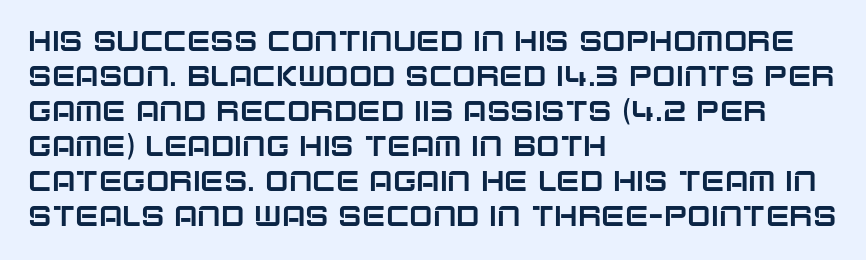
{"serif": "no", "italic": "no", "width": "normal", "stroke_contrast": "low", "x_height": "large", "monospaced": "no", "underline": "no", "align": "left", "line_spacing": "normal", "line_spacing_ratio": 1.25, "letter_spacing": "normal", "letter_spacing_em": 0.0, "glyph_px": 28}
